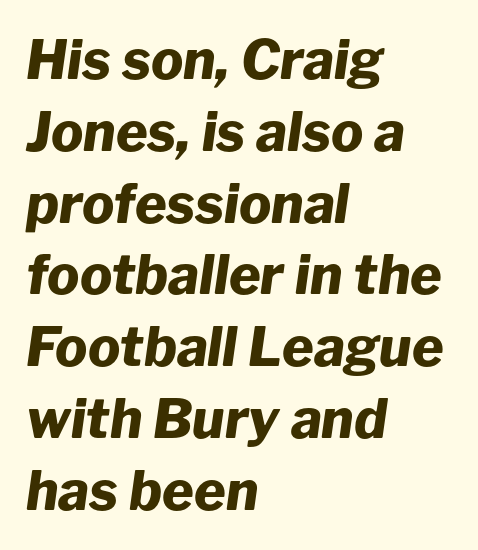
Leading matches the norm, producing a regular column. This rendering uses left alignment, leaving the right contour irregular. Nobody drew a line under any word here. The typography opts for an oblique posture over an upright one. Compared with an ordinary text face, these strokes are far heavier — a full bold.
